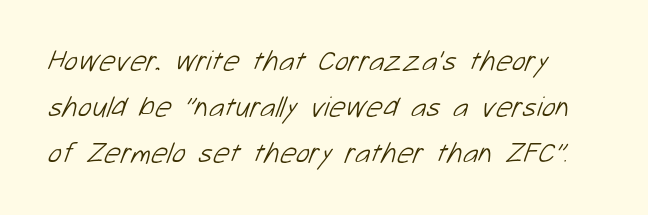
Q: Is the text bold? A: No.
Q: Is the typeface a serif or a sans-serif typeface? A: Sans-serif.
Q: Is the text underlined? A: No.
Q: How is the paragraph aligned? A: Left-aligned.
Q: Is the spacing between letters normal or unusually wide? A: Normal.
Q: Is the spacing between lines tight, normal or loose? A: Normal.
Q: Width (condensed, normal, or wide)? A: Normal.
Q: Stroke contrast? A: Low.
Q: x-height? A: Medium.
Q: Monospaced? A: No.
